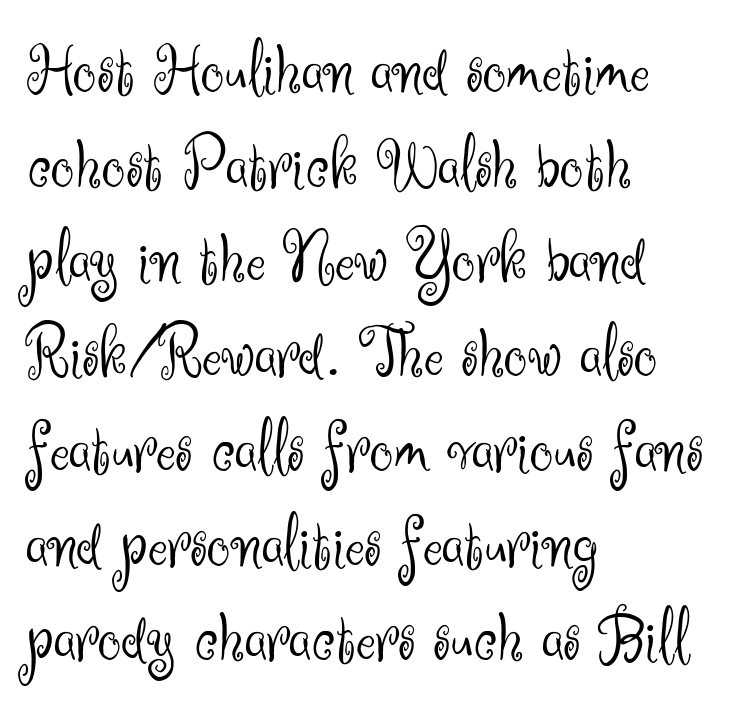
{"serif": "no", "italic": "no", "bold": "no", "weight": "light", "width": "normal", "stroke_contrast": "medium", "x_height": "small", "monospaced": "no", "underline": "no", "align": "left", "line_spacing": "normal", "line_spacing_ratio": 1.28, "letter_spacing": "normal", "letter_spacing_em": 0.0, "glyph_px": 74}
